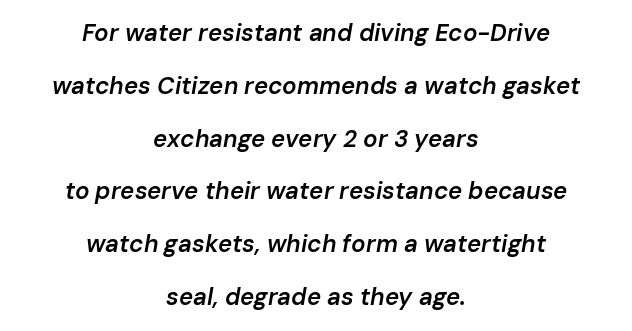
Emphasis by weight is partial: semibold. Descenders hang freely into open space. Style check: oblique. Does the leading feel generous? Absolutely, it's lavish. A student would call this center alignment; a typographer would say set centered. A typesetter would call this zero additional tracking.
